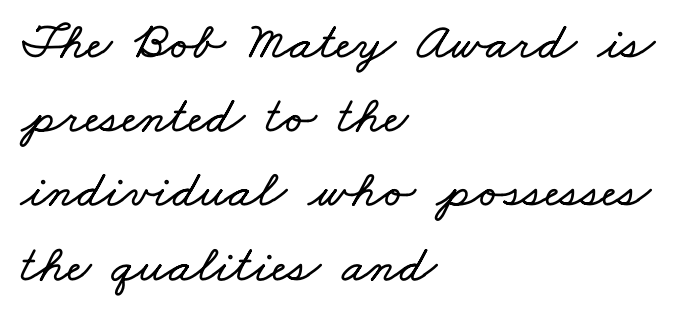
The image shows 53 px wide type; set left-aligned, normal line spacing (1.4x), normal letter spacing, not underlined; low stroke contrast and a small x-height.
